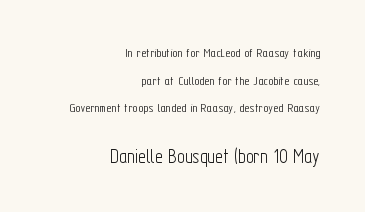
Q: Is the text bold? A: No.
Q: Is the text italic (slanted)? A: No, it is upright.
Q: Is the text underlined? A: No.
Q: How is the paragraph aligned? A: Right-aligned.
Q: Is the spacing between letters normal or unusually wide? A: Normal.
Q: Is the spacing between lines tight, normal or loose? A: Loose.
Q: Which block of text is set in a larger size, the first (top) or the second (bottom)? A: The second (bottom) one.
